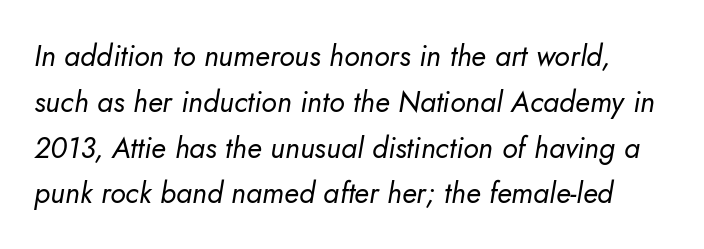
The face used here is proportionally spaced, like ordinary book or web type. You can tell it's italic because the verticals aren't actually vertical. Clear beneath every line of the passage. Inter-character spacing is left at the font's built-in metrics.
